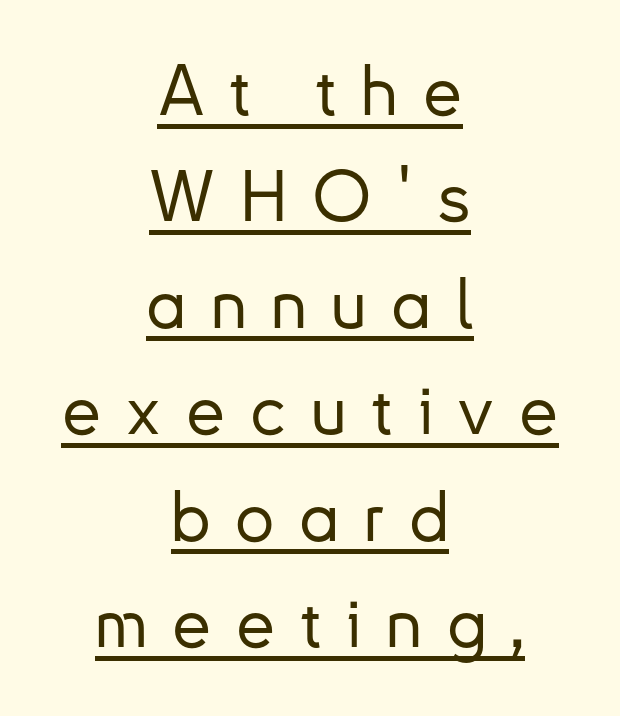
The image shows 70 px sans-serif type, upright; set centered, normal line spacing (1.52x), unusually wide letter spacing (+0.35 em), underlined; low stroke contrast and a small x-height.
